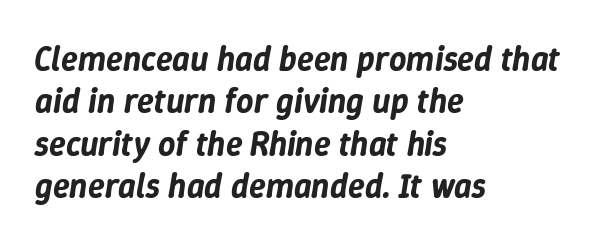
The image shows 34 px text type, italic (leaning right); set left-aligned, normal line spacing (1.25x), normal letter spacing, not underlined; low stroke contrast and a medium x-height.
